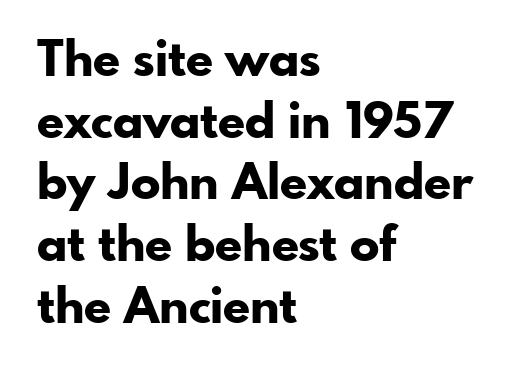
The letters are bold, with thick, heavy strokes. Reading down the column, the eye jumps a familiar distance to each next line. Grotesque or geometric, the face here clearly has no serifs. The horizontal fit of the characters is conventional and even. Short and long lines alike share a common starting point at left.
